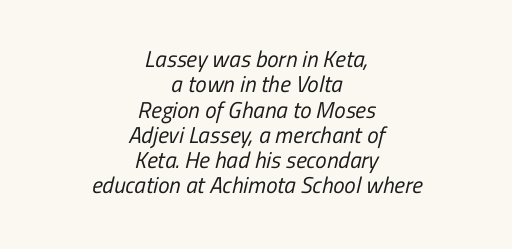
Short and long lines alike share a common midpoint. Heaviness? Minimal to ordinary, like unemphasized prose. Check under the words: just untouched page. This sample uses plain, unmodified letter spacing.
